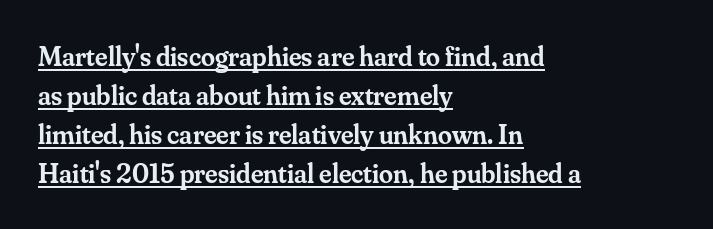
The image shows 28 px semibold serif type, upright; set left-aligned, normal line spacing (1.39x), normal letter spacing, underlined; medium stroke contrast and a small x-height.
